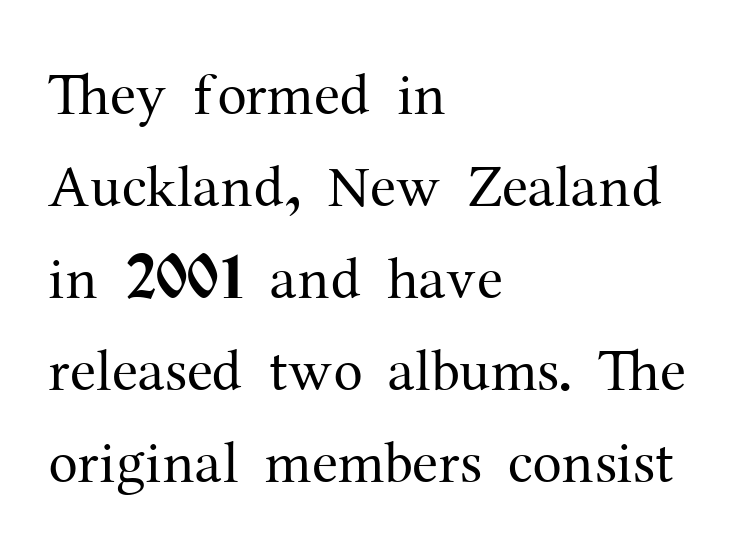
The image shows 59 px regular-weight serif type, upright; set left-aligned, normal line spacing (1.56x), normal letter spacing, not underlined; medium stroke contrast and a medium x-height.
